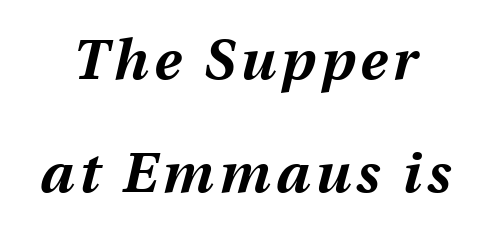
Q: Is the text bold? A: Yes.
Q: Is the text italic (slanted)? A: Yes, it leans right by about 13 degrees.
Q: Is the text underlined? A: No.
Q: How is the paragraph aligned? A: Centered.
Q: Is the spacing between lines tight, normal or loose? A: Loose.
Q: Width (condensed, normal, or wide)? A: Normal.
Q: Stroke contrast? A: Medium.
Q: x-height? A: Medium.
Q: Monospaced? A: No.
